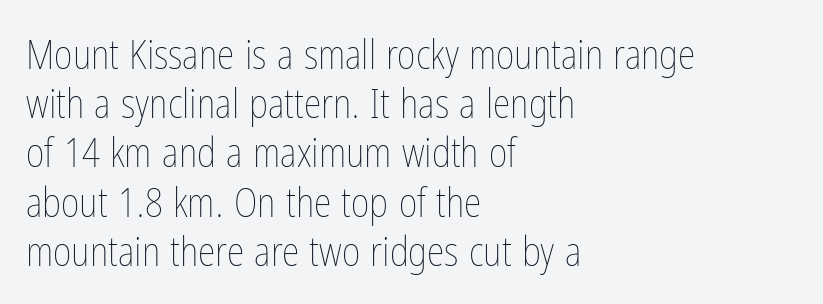
The image shows 40 px thin, condensed type, upright; set left-aligned, line spacing 1.23x, normal letter spacing, not underlined; low stroke contrast and a medium x-height.
